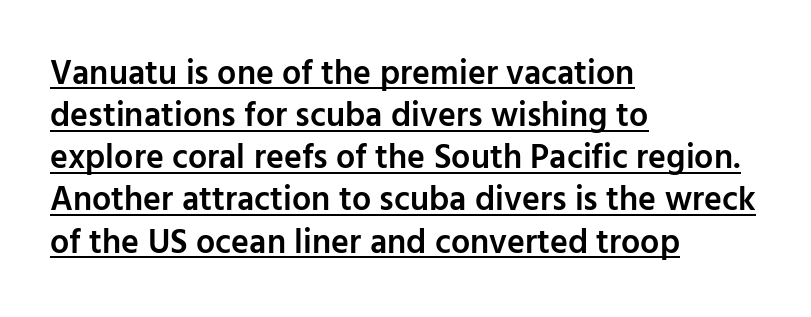
{"serif": "no", "italic": "no", "bold": "semi", "weight": "semibold", "width": "normal", "stroke_contrast": "low", "x_height": "medium", "monospaced": "no", "underline": "yes", "align": "left", "line_spacing_ratio": 1.24, "letter_spacing": "normal", "letter_spacing_em": 0.0, "glyph_px": 34}
